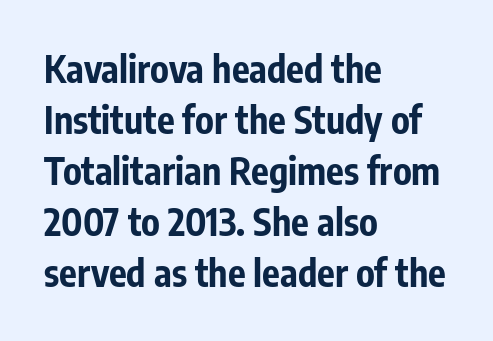
{"serif": "no", "italic": "no", "bold": "yes", "weight": "bold", "width": "condensed", "stroke_contrast": "low", "x_height": "medium", "monospaced": "no", "underline": "no", "align": "left", "line_spacing": "normal", "line_spacing_ratio": 1.38, "letter_spacing": "normal", "letter_spacing_em": 0.0, "glyph_px": 37}
